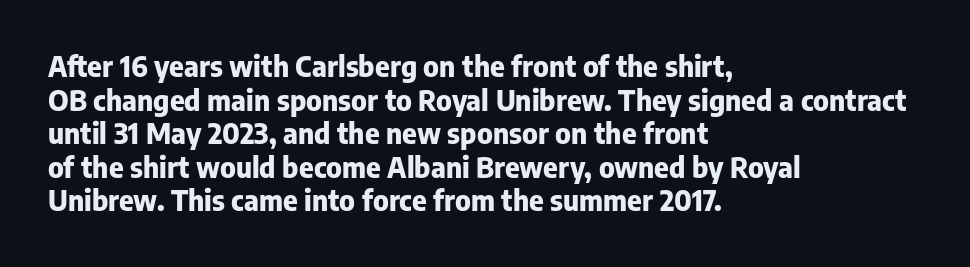
Q: Is the text bold? A: Yes.
Q: Is the text italic (slanted)? A: No, it is upright.
Q: Is the typeface a serif or a sans-serif typeface? A: Sans-serif.
Q: Is the text underlined? A: No.
Q: How is the paragraph aligned? A: Left-aligned.
Q: Is the spacing between letters normal or unusually wide? A: Normal.
Q: Width (condensed, normal, or wide)? A: Normal.
Q: Stroke contrast? A: Low.
Q: x-height? A: Medium.
Q: Monospaced? A: No.
